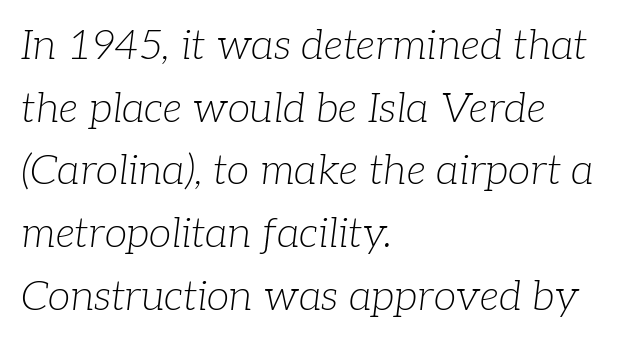
The image shows 41 px light serif type, italic (leaning right); set left-aligned, normal line spacing (1.53x), normal letter spacing, not underlined; low stroke contrast and a medium x-height.
